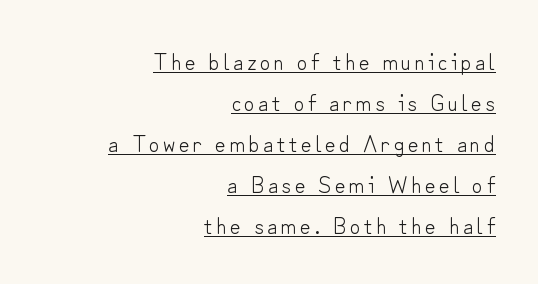
Looks like someone drew a line under every word here. If you drew a line through each stem, it would be perfectly vertical. This is not heavy type; no bold has been used. Leftover space on each line is placed entirely before the opening word.
